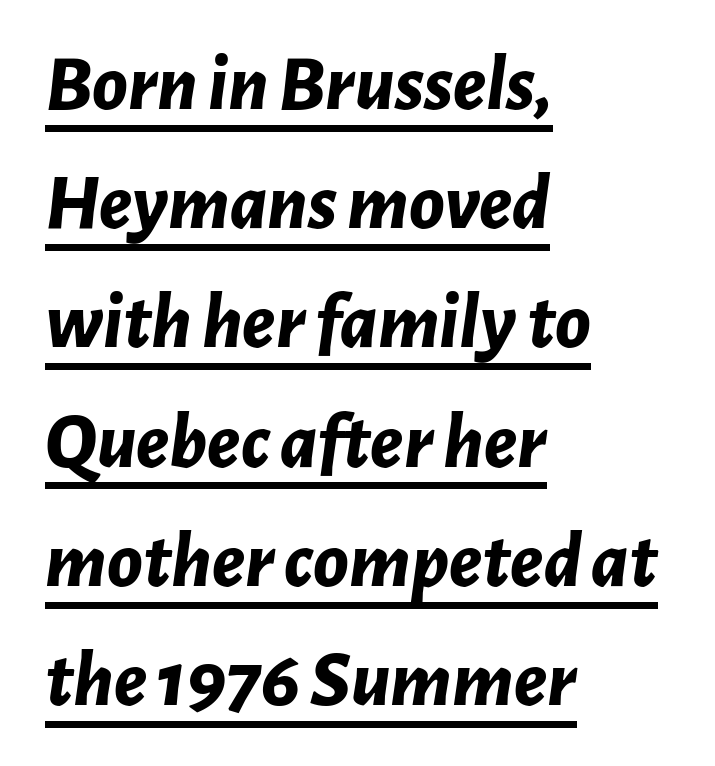
The image shows 80 px bold type, italic (leaning right); set left-aligned, normal line spacing (1.49x), normal letter spacing, underlined; low stroke contrast and a medium x-height.
